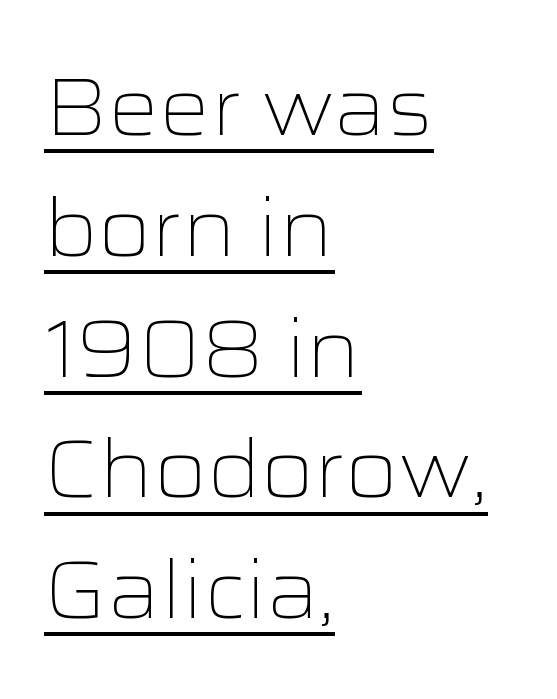
A quiet, ordinary-to-light weight characterises the typeface. Glance below the letters and you will spot a drawn line. These lines sit exactly where default settings would place them. Character widths vary here, with narrow letters taking less room than wide ones. Left-aligned paragraph, ragged on the right. The horizontal fit of the characters is conventional and even.
